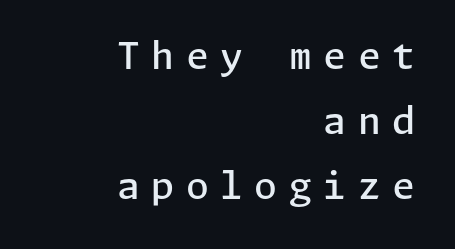
Q: Is the text bold? A: Semi-bold.
Q: Is the text italic (slanted)? A: No, it is upright.
Q: Is the typeface a serif or a sans-serif typeface? A: Sans-serif.
Q: Is the text underlined? A: No.
Q: How is the paragraph aligned? A: Right-aligned.
Q: Is the spacing between letters normal or unusually wide? A: Unusually wide.
Q: Width (condensed, normal, or wide)? A: Normal.
Q: Stroke contrast? A: Low.
Q: x-height? A: Medium.
